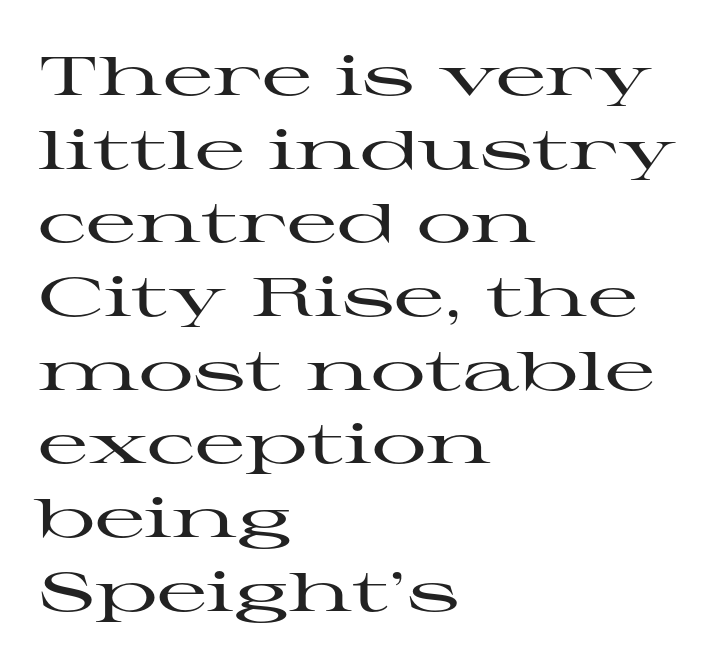
The image shows 55 px wide serif type, upright; set left-aligned, normal line spacing (1.34x), normal letter spacing, not underlined; high stroke contrast and a medium x-height.
